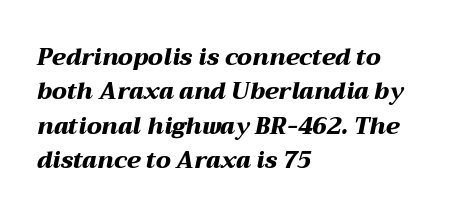
The image shows 23 px bold type, italic (leaning right); set left-aligned, normal line spacing (1.5x), normal letter spacing, not underlined.
